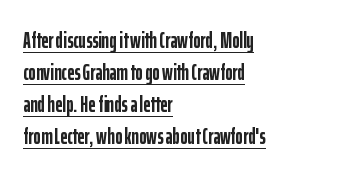
Q: Is the text bold? A: Yes.
Q: Is the text italic (slanted)? A: No, it is upright.
Q: Is the text underlined? A: Yes.
Q: How is the paragraph aligned? A: Left-aligned.
Q: Is the spacing between letters normal or unusually wide? A: Normal.
Q: Is the spacing between lines tight, normal or loose? A: Normal.
